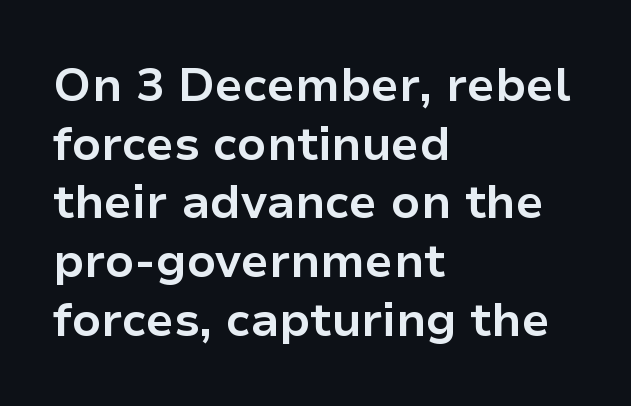
The image shows 47 px bold sans-serif type, upright; set left-aligned, normal line spacing (1.25x), normal letter spacing, not underlined; low stroke contrast and a medium x-height.
